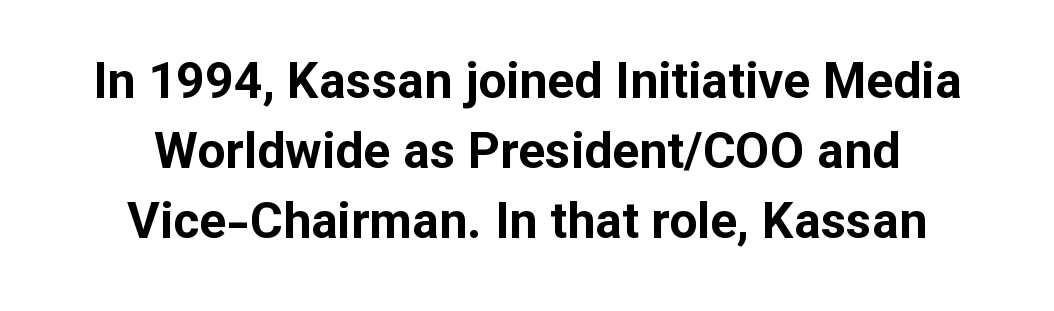
The image shows 50 px bold sans-serif type, upright; set centered, normal line spacing (1.4x), normal letter spacing, not underlined; low stroke contrast and a medium x-height.
